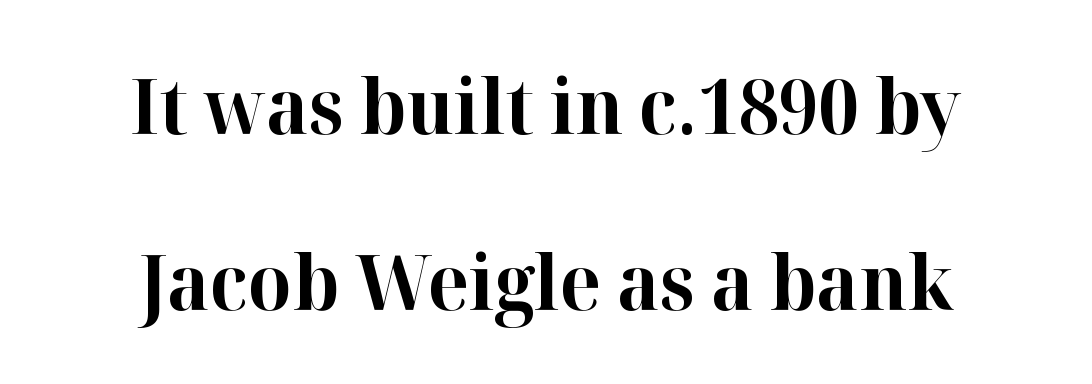
The passage shown has conventional tracking throughout. Little horizontal feet cap the strokes, marking this as serif type. The face used here has the dense, thick strokes of a bold. Does the leading feel generous? Absolutely, it's lavish.
